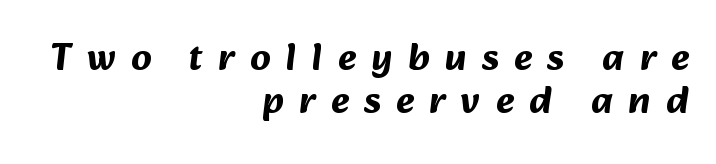
The image shows 39 px bold sans-serif type; set right-aligned, tight line spacing (1.11x), unusually wide letter spacing (+0.39 em), not underlined; medium stroke contrast and a medium x-height.
